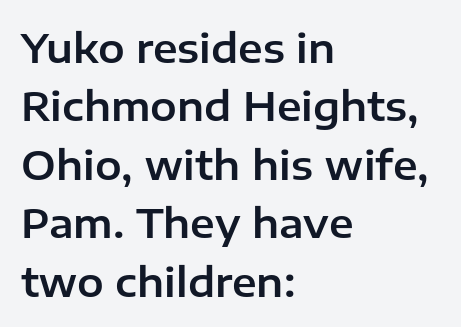
Decoration check: the copy has no underline. The specimen reads as upright at a glance. These lines are composed in type without serifs. A typesetter would call this zero additional tracking. Notice how descenders clear the ascenders below comfortably — that's standard leading. Compared with a centered layout, this one pins lines to the left instead.
